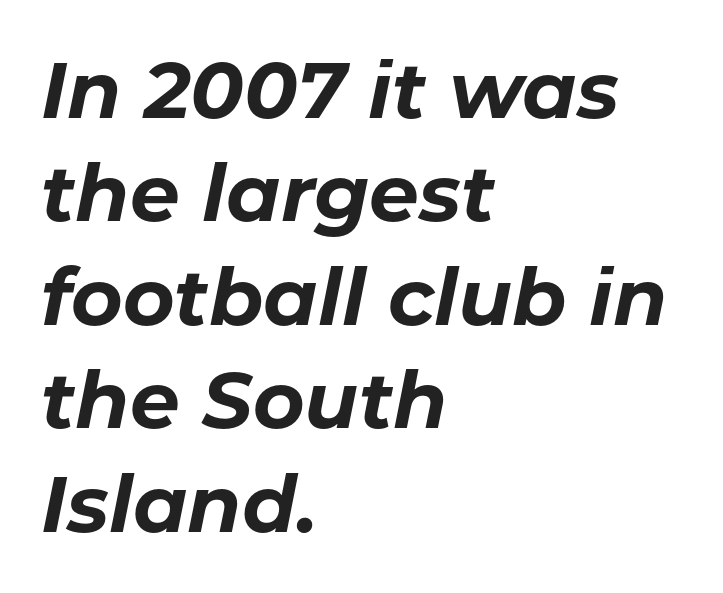
The image shows 79 px bold type, italic (leaning right); set left-aligned, normal line spacing (1.31x), normal letter spacing, not underlined; low stroke contrast and a medium x-height.
